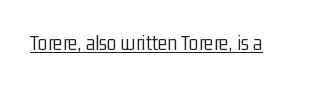
Q: Is the text bold? A: No.
Q: Is the text italic (slanted)? A: No, it is upright.
Q: Is the text underlined? A: Yes.
Q: Is the spacing between letters normal or unusually wide? A: Normal.
